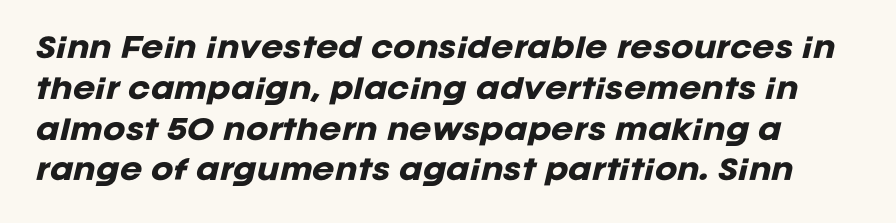
Q: Is the text bold? A: Yes.
Q: Is the text italic (slanted)? A: Yes, it leans right by about 12 degrees.
Q: Is the text underlined? A: No.
Q: Is the spacing between letters normal or unusually wide? A: Normal.
Q: Is the spacing between lines tight, normal or loose? A: Normal.
